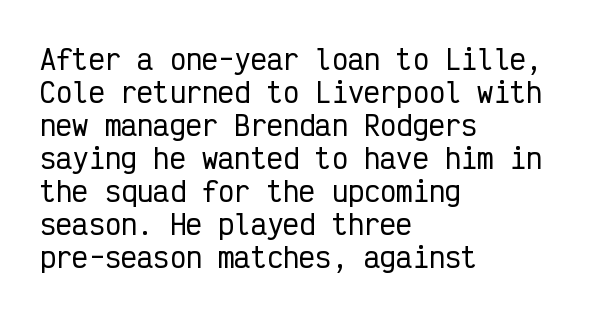
Q: Is the text italic (slanted)? A: No, it is upright.
Q: Is the text underlined? A: No.
Q: How is the paragraph aligned? A: Left-aligned.
Q: Is the spacing between letters normal or unusually wide? A: Normal.
